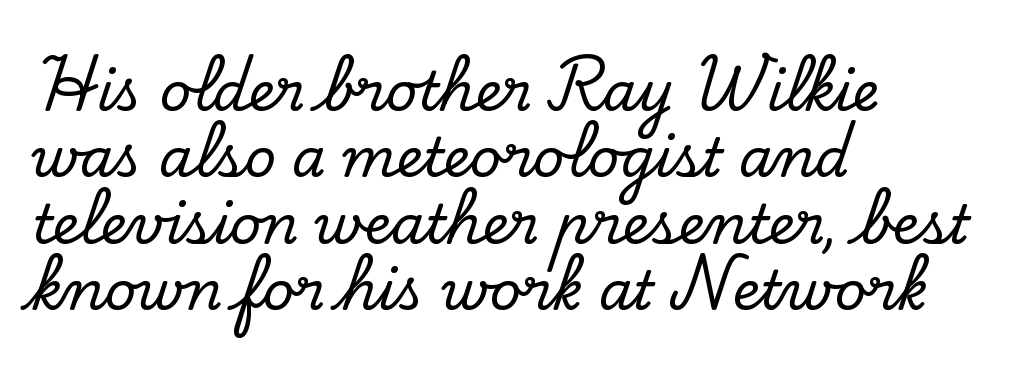
Q: Is the text italic (slanted)? A: Yes.
Q: Is the typeface a serif or a sans-serif typeface? A: Serif.
Q: Is the text underlined? A: No.
Q: How is the paragraph aligned? A: Left-aligned.
Q: Is the spacing between letters normal or unusually wide? A: Normal.
Q: Width (condensed, normal, or wide)? A: Normal.
Q: Stroke contrast? A: Low.
Q: x-height? A: Small.
Q: Monospaced? A: No.
